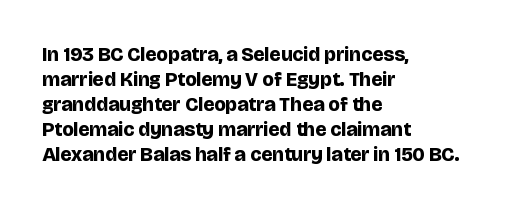
{"italic": "no", "bold": "yes", "underline": "no", "align": "left", "line_spacing": "normal", "line_spacing_ratio": 1.25, "letter_spacing": "normal", "letter_spacing_em": 0.0, "glyph_px": 20}
